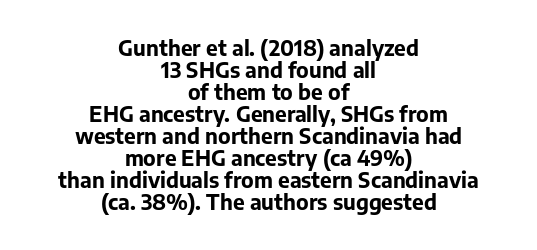
Q: Is the text bold? A: Yes.
Q: Is the text italic (slanted)? A: No, it is upright.
Q: Is the text underlined? A: No.
Q: How is the paragraph aligned? A: Centered.
Q: Is the spacing between letters normal or unusually wide? A: Normal.
Q: Is the spacing between lines tight, normal or loose? A: Tight.
